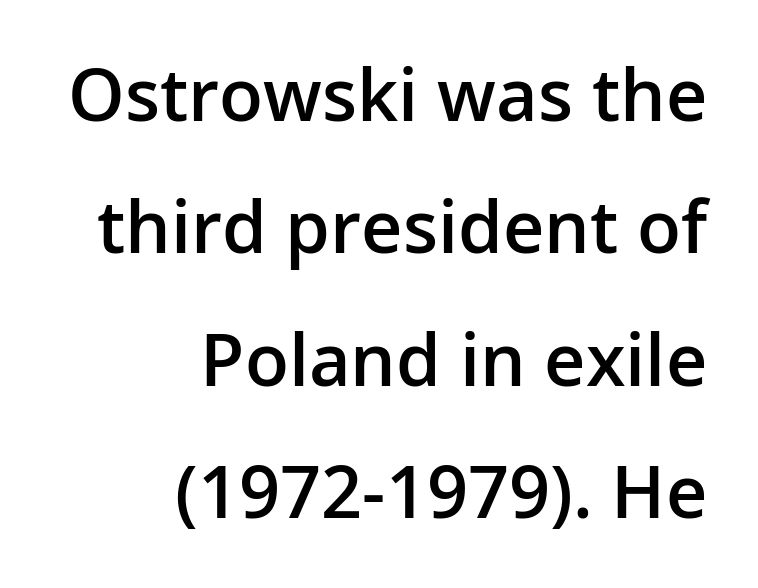
Q: Is the text bold? A: Semi-bold.
Q: Is the text italic (slanted)? A: No, it is upright.
Q: Is the typeface a serif or a sans-serif typeface? A: Sans-serif.
Q: Is the text underlined? A: No.
Q: How is the paragraph aligned? A: Right-aligned.
Q: Is the spacing between letters normal or unusually wide? A: Normal.
Q: Width (condensed, normal, or wide)? A: Normal.
Q: Stroke contrast? A: Low.
Q: x-height? A: Medium.
Q: Monospaced? A: No.
